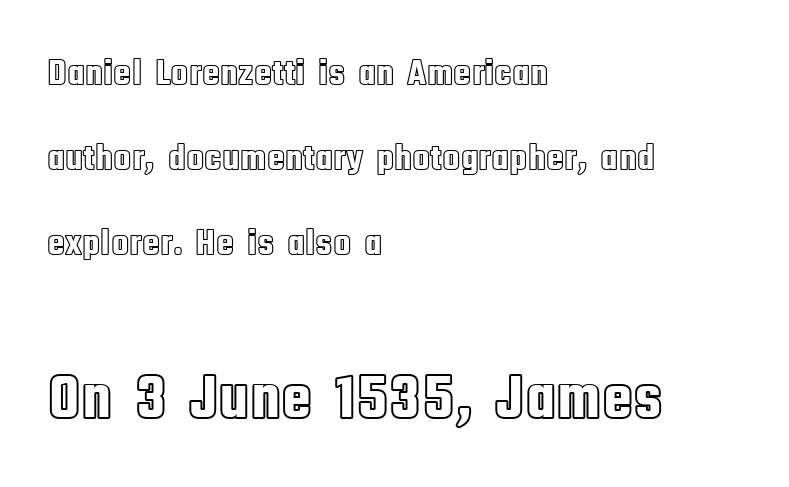
Q: Is the text italic (slanted)? A: No, it is upright.
Q: Is the text underlined? A: No.
Q: How is the paragraph aligned? A: Left-aligned.
Q: Is the spacing between letters normal or unusually wide? A: Normal.
Q: Is the spacing between lines tight, normal or loose? A: Loose.
Q: Which block of text is set in a larger size, the first (top) or the second (bottom)? A: The second (bottom) one.
Q: Width (condensed, normal, or wide)? A: Condensed.
Q: x-height? A: Large.
Q: Monospaced? A: No.
